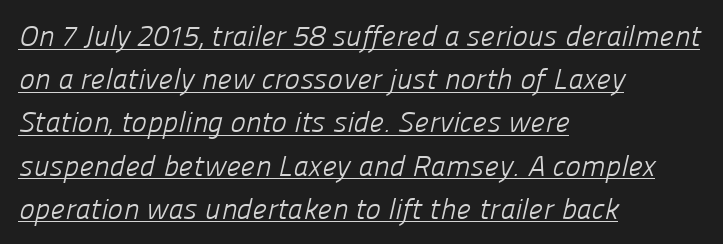
{"serif": "no", "bold": "no", "weight": "light", "width": "normal", "stroke_contrast": "low", "x_height": "medium", "monospaced": "no", "underline": "yes", "align": "left", "line_spacing": "normal", "line_spacing_ratio": 1.49, "letter_spacing": "normal", "letter_spacing_em": 0.0, "glyph_px": 29}
